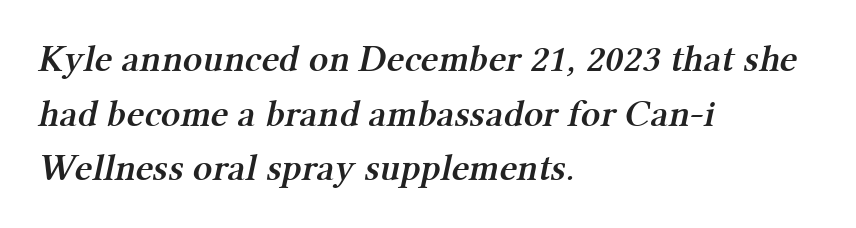
{"serif": "yes", "bold": "semi", "weight": "semibold", "width": "normal", "stroke_contrast": "medium", "x_height": "medium", "monospaced": "no", "underline": "no", "align": "left", "line_spacing": "normal", "line_spacing_ratio": 1.44, "letter_spacing": "normal", "letter_spacing_em": 0.0, "glyph_px": 38}
